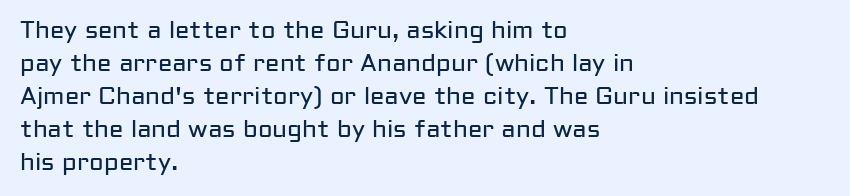
The image shows 24 px text type, upright; set left-aligned, normal line spacing (1.37x), normal letter spacing, not underlined.
